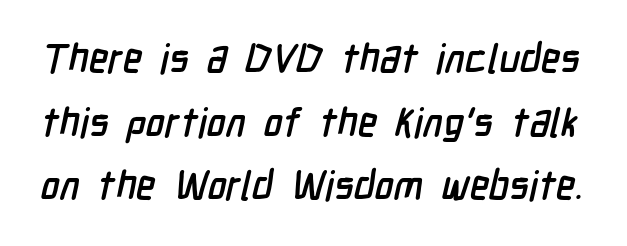
{"serif": "no", "width": "condensed", "stroke_contrast": "low", "x_height": "medium", "monospaced": "no", "underline": "no", "line_spacing": "normal", "line_spacing_ratio": 1.59, "letter_spacing": "normal", "letter_spacing_em": 0.0, "glyph_px": 40}
